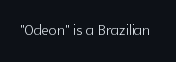
The passage shown is not underscored anywhere. The font's upright variant was chosen for this text. Stems here are at most as thick as an everyday book face. Observe the ordinary spacing: letters are neighbours, not strangers.
